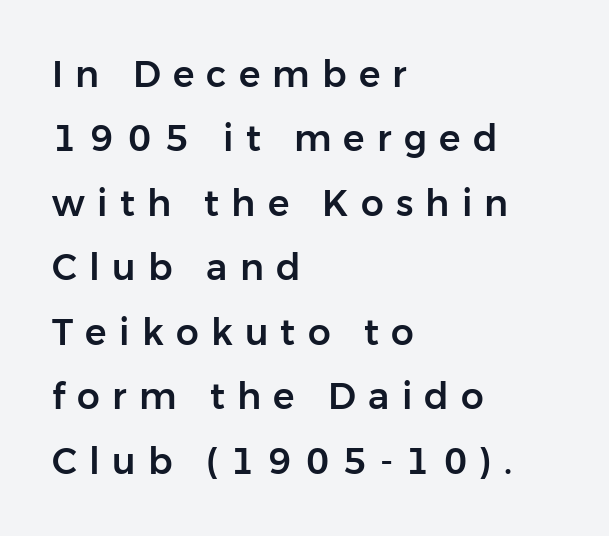
{"serif": "no", "italic": "no", "width": "normal", "stroke_contrast": "low", "x_height": "medium", "monospaced": "no", "underline": "no", "align": "left", "line_spacing_ratio": 1.79, "letter_spacing": "wide", "letter_spacing_em": 0.34, "glyph_px": 36}
